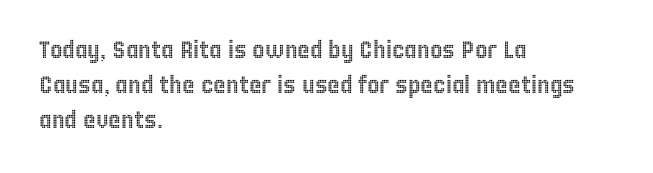
This sample keeps an unexceptional amount of space between lines. These lines keep a tight, regular rhythm from letter to letter. Every stem runs plumb, perpendicular to the baseline. Reading down the block, your eye returns to a fixed left position each line. The string is rendered with underlining switched off.
